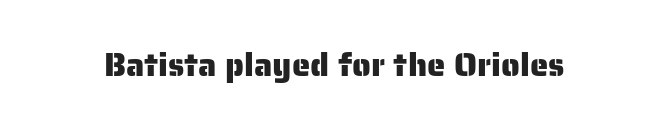
Is the letter spacing exaggerated? No — it looks like the ordinary default. A clean baseline with only descenders dipping below it. Is this a sans? Yes — the strokes have no serifs. Character widths vary here, with narrow letters taking less room than wide ones. Unlike italic type, these characters show no tilt at all.
